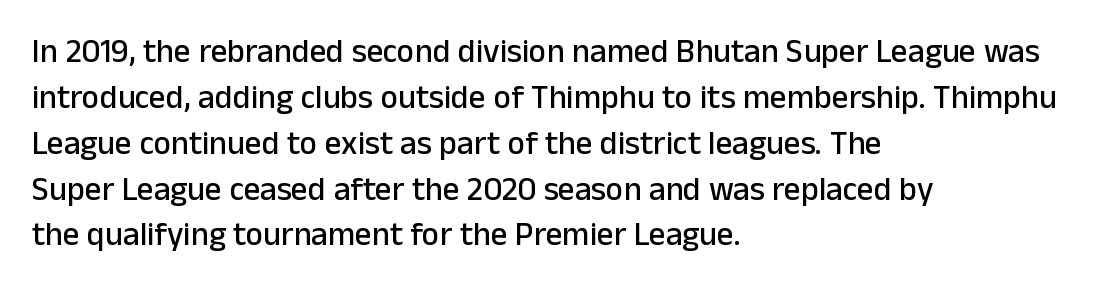
{"serif": "no", "italic": "no", "width": "normal", "stroke_contrast": "low", "x_height": "medium", "monospaced": "no", "underline": "no", "align": "left", "line_spacing": "normal", "line_spacing_ratio": 1.39, "letter_spacing": "normal", "letter_spacing_em": 0.0, "glyph_px": 33}
